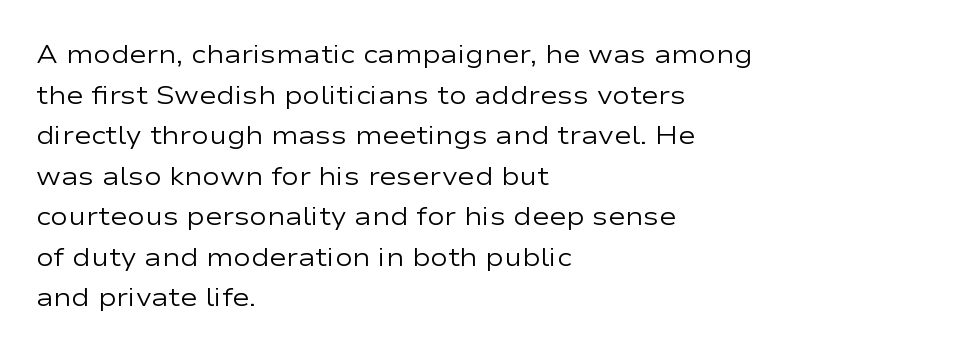
The zone under the glyphs is completely vacant. Letters have the restrained weight of plain body copy at most. Line beginnings align vertically; line endings do not. The gaps between neighbouring characters are ordinary and unremarkable.
